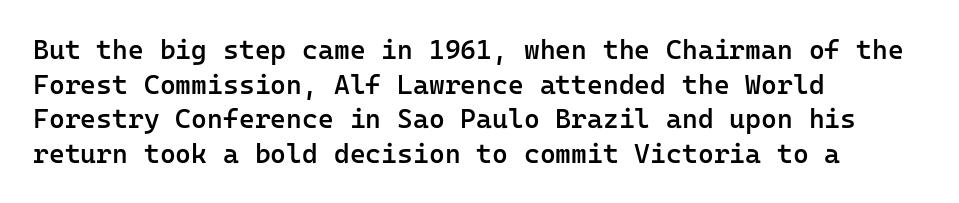
Q: Is the text bold? A: Semi-bold.
Q: Is the text italic (slanted)? A: No, it is upright.
Q: Is the text underlined? A: No.
Q: How is the paragraph aligned? A: Left-aligned.
Q: Is the spacing between letters normal or unusually wide? A: Normal.
Q: Is the spacing between lines tight, normal or loose? A: Normal.
